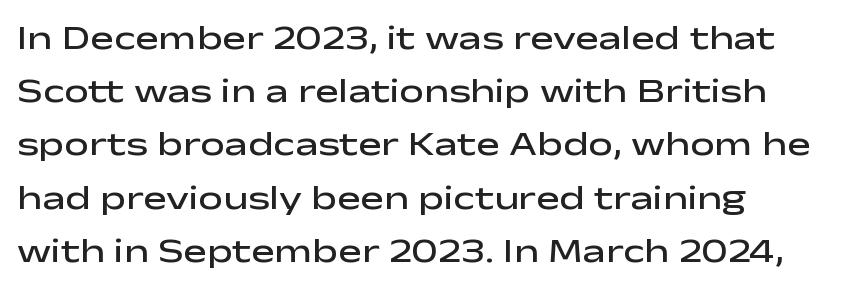
{"serif": "no", "italic": "no", "bold": "semi", "weight": "semibold", "width": "wide", "stroke_contrast": "low", "x_height": "medium", "monospaced": "no", "underline": "no", "line_spacing": "normal", "line_spacing_ratio": 1.52, "letter_spacing": "normal", "letter_spacing_em": 0.0, "glyph_px": 35}
